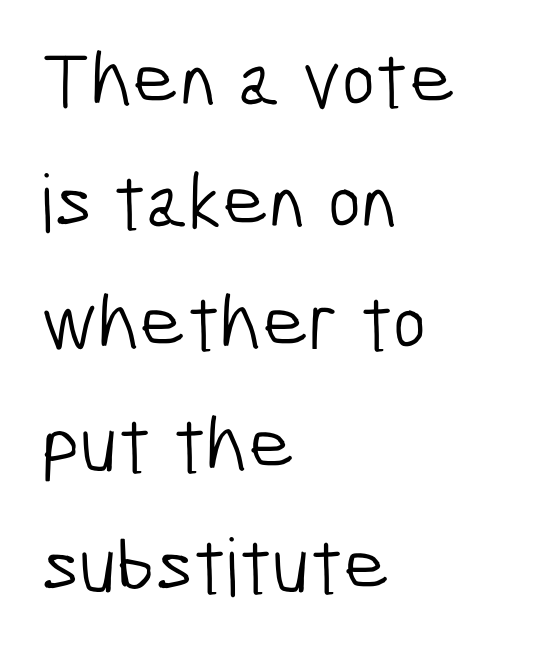
{"serif": "no", "bold": "no", "weight": "light", "width": "condensed", "stroke_contrast": "low", "x_height": "medium", "monospaced": "no", "underline": "no", "align": "left", "line_spacing": "normal", "line_spacing_ratio": 1.52, "letter_spacing": "normal", "letter_spacing_em": 0.0, "glyph_px": 80}
